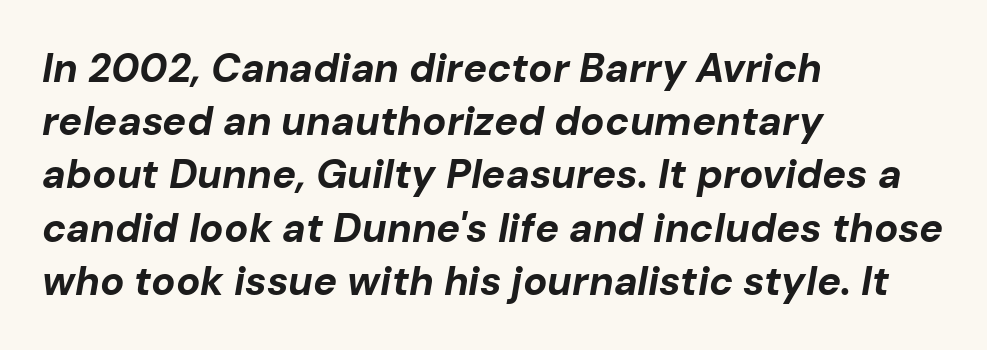
The image shows 40 px bold type, italic (leaning right); set left-aligned, normal line spacing (1.33x), normal letter spacing, not underlined; low stroke contrast and a medium x-height.
